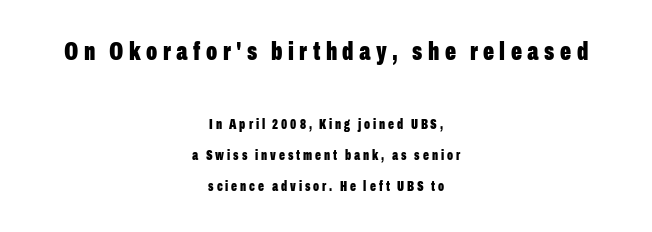
Q: Is the text bold? A: Yes.
Q: Is the text italic (slanted)? A: No, it is upright.
Q: Is the text underlined? A: No.
Q: How is the paragraph aligned? A: Centered.
Q: Is the spacing between letters normal or unusually wide? A: Unusually wide.
Q: Is the spacing between lines tight, normal or loose? A: Loose.
Q: Which block of text is set in a larger size, the first (top) or the second (bottom)? A: The first (top) one.
